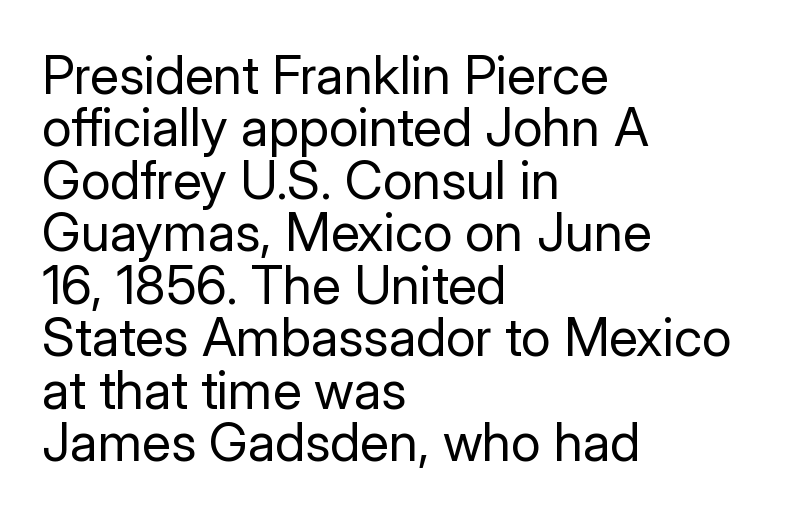
The image shows 53 px regular-weight sans-serif type, upright; set left-aligned, tight line spacing (0.99x), normal letter spacing, not underlined; low stroke contrast and a medium x-height.
